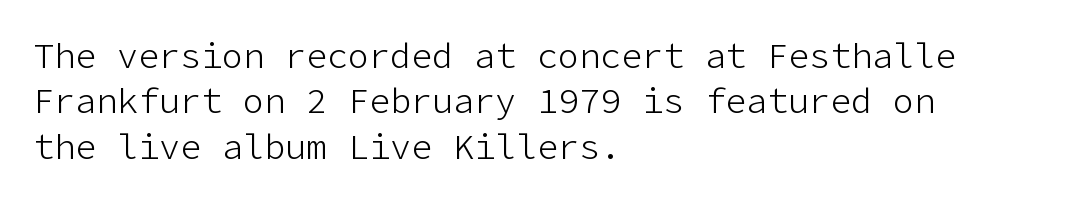
{"serif": "no", "italic": "no", "bold": "no", "weight": "light", "width": "normal", "stroke_contrast": "low", "x_height": "medium", "underline": "no", "align": "left", "line_spacing": "normal", "line_spacing_ratio": 1.3, "letter_spacing": "normal", "letter_spacing_em": 0.0, "glyph_px": 35}
